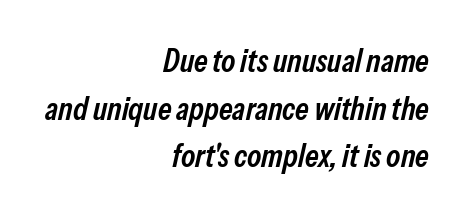
The image shows 32 px semibold, condensed type, italic (leaning right); set right-aligned, normal line spacing (1.49x), normal letter spacing, not underlined; low stroke contrast and a medium x-height.
